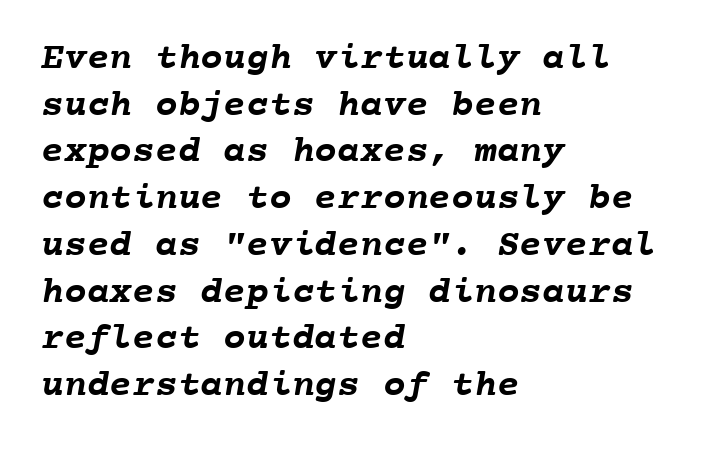
{"bold": "yes", "weight": "semibold", "width": "normal", "stroke_contrast": "low", "x_height": "medium", "monospaced": "yes", "underline": "no", "align": "left", "line_spacing_ratio": 1.23, "letter_spacing": "normal", "letter_spacing_em": 0.0, "glyph_px": 38}
